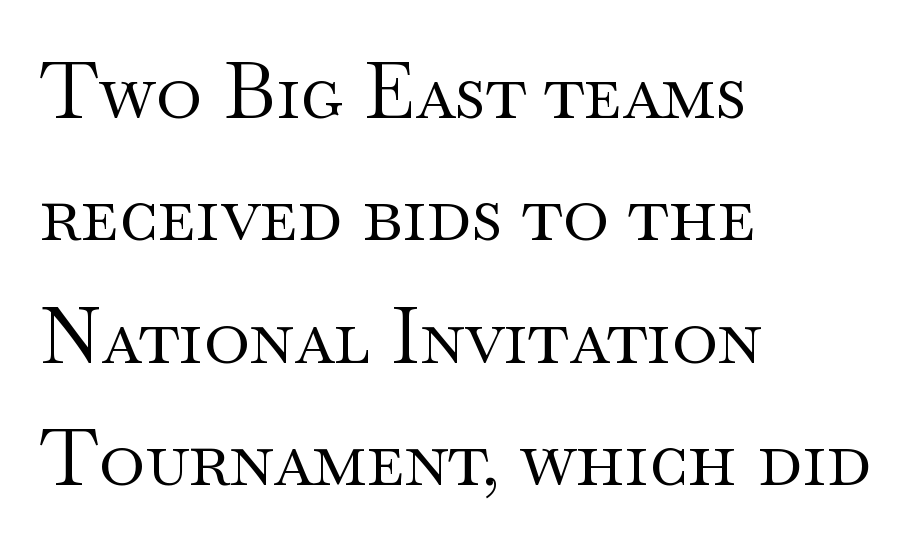
{"serif": "yes", "italic": "no", "bold": "no", "weight": "regular", "width": "wide", "stroke_contrast": "medium", "x_height": "small", "monospaced": "no", "underline": "no", "align": "left", "line_spacing": "normal", "line_spacing_ratio": 1.57, "letter_spacing": "normal", "letter_spacing_em": 0.0, "glyph_px": 78}
